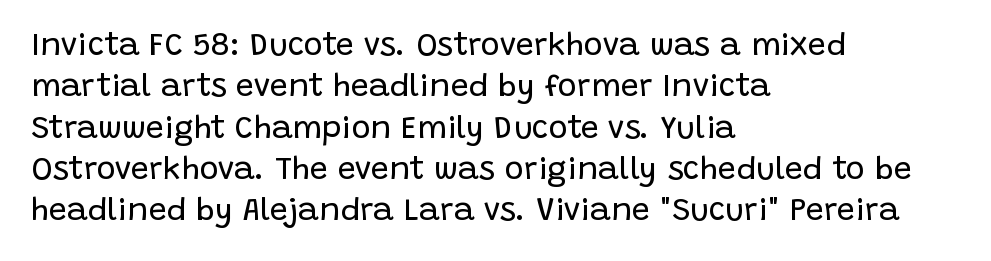
Q: Is the text bold? A: No.
Q: Is the text italic (slanted)? A: No, it is upright.
Q: Is the typeface a serif or a sans-serif typeface? A: Sans-serif.
Q: Is the text underlined? A: No.
Q: How is the paragraph aligned? A: Left-aligned.
Q: Is the spacing between letters normal or unusually wide? A: Normal.
Q: Is the spacing between lines tight, normal or loose? A: Normal.
Q: Width (condensed, normal, or wide)? A: Normal.
Q: Stroke contrast? A: Low.
Q: x-height? A: Large.
Q: Monospaced? A: No.
